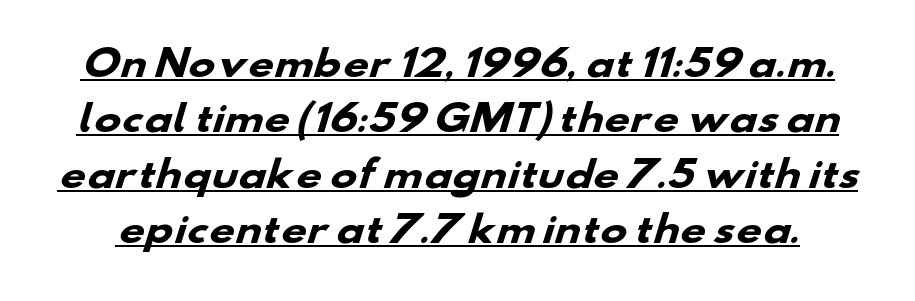
Stroke terminals: plain, sans-serif. Typographic density is high because the face is bold. In designer terms, the underline attribute is active on this setting. You could not count columns in this text — the font is proportionally spaced.
